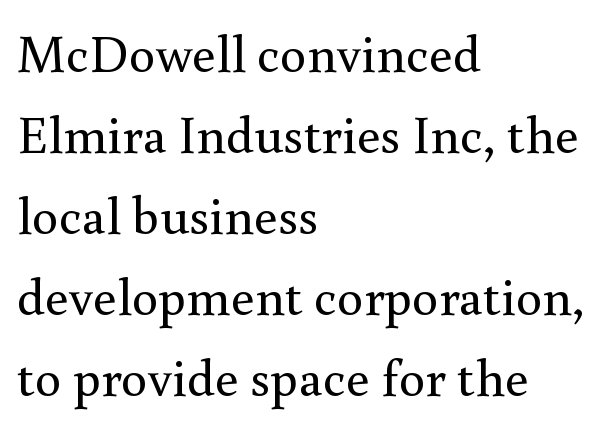
Baseline-to-baseline distance is the conventional proportion of letter height. This is roman type, the default non-slanted kind. The letters advance in unequal steps, a hallmark of proportional type. Spacing between characters is what you'd get straight out of the box. Layout note: lines flush left. A light-to-regular cut is what we see here.
